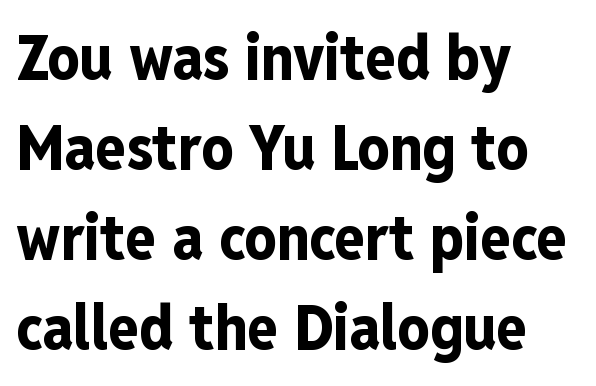
Q: Is the text bold? A: Yes.
Q: Is the text italic (slanted)? A: No, it is upright.
Q: Is the typeface a serif or a sans-serif typeface? A: Sans-serif.
Q: Is the text underlined? A: No.
Q: How is the paragraph aligned? A: Left-aligned.
Q: Is the spacing between letters normal or unusually wide? A: Normal.
Q: Is the spacing between lines tight, normal or loose? A: Normal.
Q: Width (condensed, normal, or wide)? A: Condensed.
Q: Stroke contrast? A: Low.
Q: x-height? A: Medium.
Q: Monospaced? A: No.
